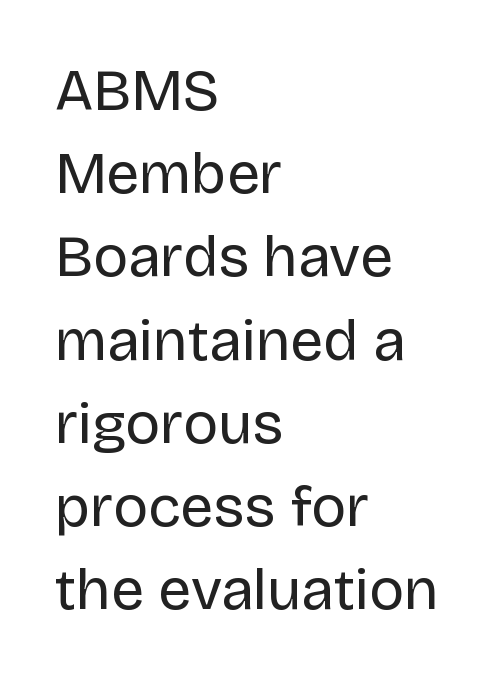
Q: Is the text bold? A: No.
Q: Is the text italic (slanted)? A: No, it is upright.
Q: Is the typeface a serif or a sans-serif typeface? A: Sans-serif.
Q: Is the text underlined? A: No.
Q: How is the paragraph aligned? A: Left-aligned.
Q: Is the spacing between letters normal or unusually wide? A: Normal.
Q: Is the spacing between lines tight, normal or loose? A: Normal.
Q: Width (condensed, normal, or wide)? A: Normal.
Q: Stroke contrast? A: Low.
Q: x-height? A: Large.
Q: Monospaced? A: No.
